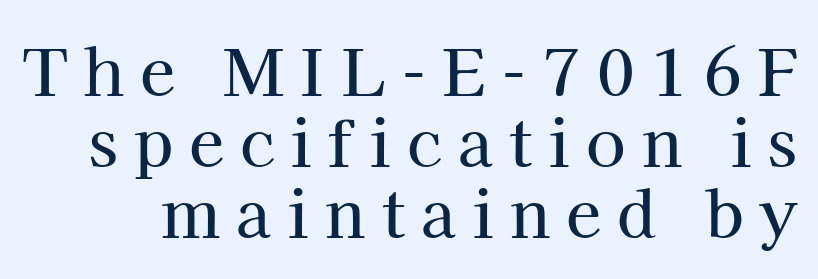
{"serif": "yes", "italic": "no", "width": "normal", "stroke_contrast": "high", "x_height": "medium", "monospaced": "no", "underline": "no", "line_spacing": "tight", "line_spacing_ratio": 1.11, "letter_spacing": "wide", "letter_spacing_em": 0.25, "glyph_px": 64}
